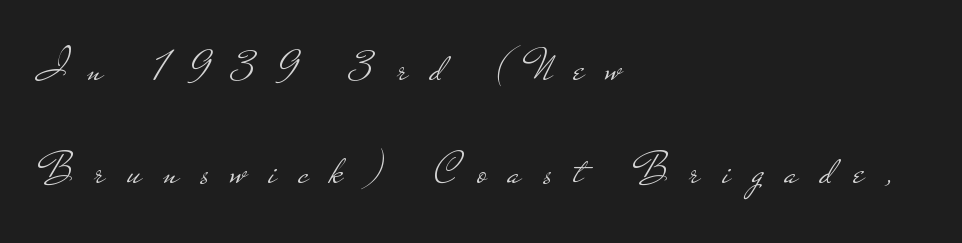
Q: Is the text bold? A: No.
Q: Is the text italic (slanted)? A: Yes.
Q: Is the typeface a serif or a sans-serif typeface? A: Sans-serif.
Q: Is the text underlined? A: No.
Q: How is the paragraph aligned? A: Left-aligned.
Q: Is the spacing between letters normal or unusually wide? A: Unusually wide.
Q: Is the spacing between lines tight, normal or loose? A: Loose.
Q: Width (condensed, normal, or wide)? A: Wide.
Q: Stroke contrast? A: Low.
Q: x-height? A: Small.
Q: Monospaced? A: No.
